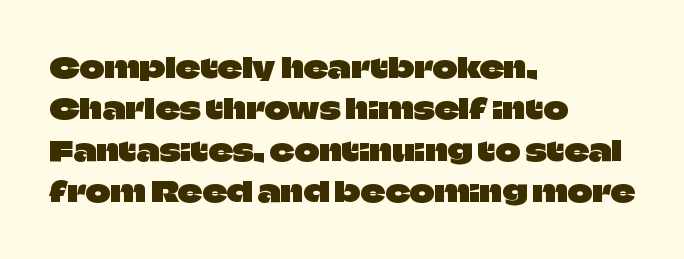
{"italic": "no", "underline": "no", "align": "left", "line_spacing": "normal", "line_spacing_ratio": 1.53, "letter_spacing": "normal", "letter_spacing_em": 0.0, "glyph_px": 27}
